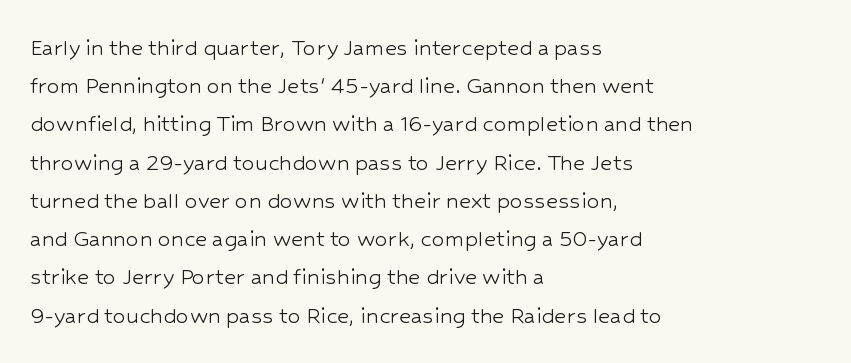
The vertical gap from one line to the next is medium. Quick note: underline off. The characters are drawn with everyday or finer stroke widths. A typesetter would mark this as roman, not italic. Caption: multi-line text, flush left, ragged right.
